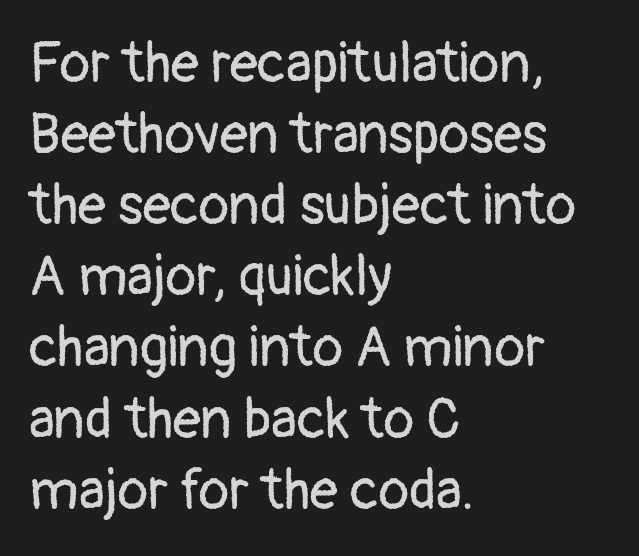
Q: Is the text bold? A: No.
Q: Is the text italic (slanted)? A: No, it is upright.
Q: Is the typeface a serif or a sans-serif typeface? A: Sans-serif.
Q: Is the text underlined? A: No.
Q: How is the paragraph aligned? A: Left-aligned.
Q: Is the spacing between letters normal or unusually wide? A: Normal.
Q: Is the spacing between lines tight, normal or loose? A: Normal.
Q: Width (condensed, normal, or wide)? A: Normal.
Q: Stroke contrast? A: Low.
Q: x-height? A: Medium.
Q: Monospaced? A: No.
